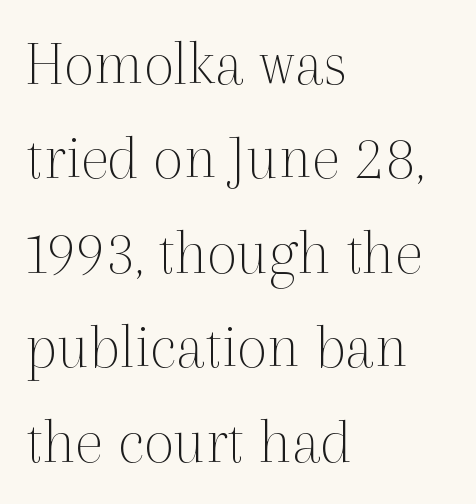
Each stroke keeps to a modest, everyday thickness or less. These lines stack with their left ends in a neat column. There is no visible air inserted between adjacent glyphs. Spacing verdict: proportional, widths tailored to each character.
